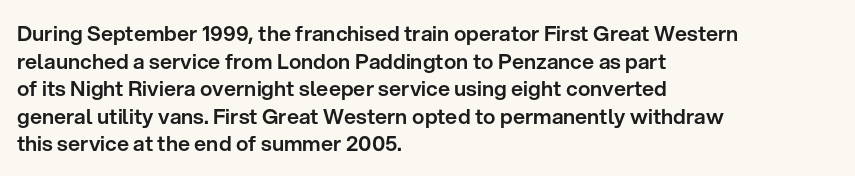
{"italic": "no", "underline": "no", "align": "left", "line_spacing": "normal", "line_spacing_ratio": 1.31, "letter_spacing": "normal", "letter_spacing_em": 0.0, "glyph_px": 21}
